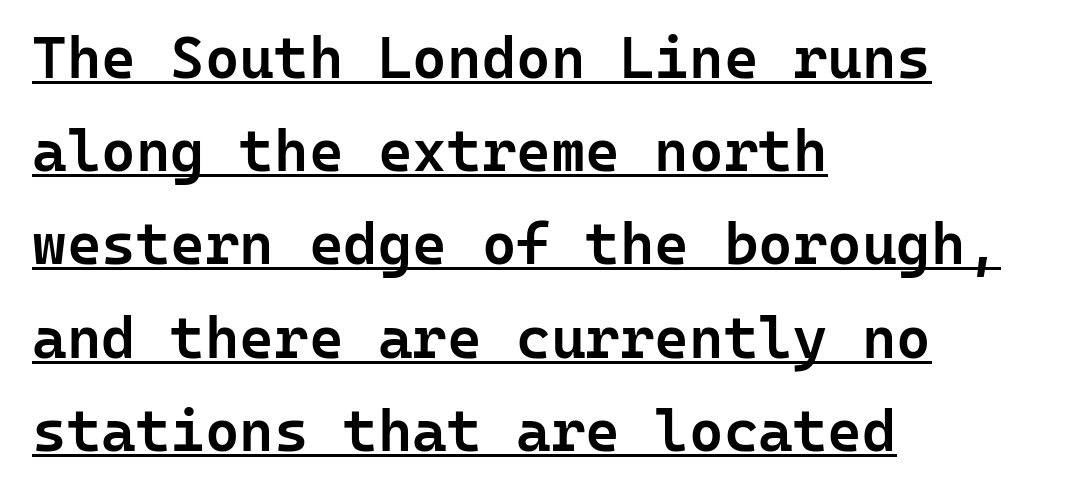
Q: Is the text bold? A: Semi-bold.
Q: Is the text italic (slanted)? A: No, it is upright.
Q: Is the typeface a serif or a sans-serif typeface? A: Sans-serif.
Q: Is the text underlined? A: Yes.
Q: How is the paragraph aligned? A: Left-aligned.
Q: Is the spacing between letters normal or unusually wide? A: Normal.
Q: Is the spacing between lines tight, normal or loose? A: Normal.
Q: Width (condensed, normal, or wide)? A: Normal.
Q: Stroke contrast? A: Low.
Q: x-height? A: Medium.
Q: Monospaced? A: Yes.
